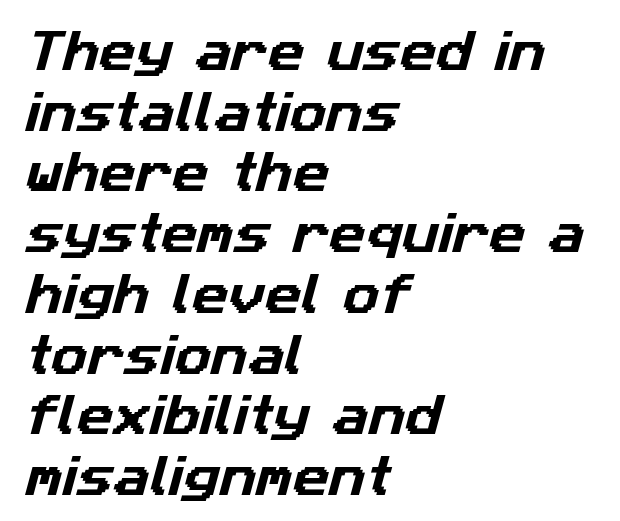
The line texture is even and compact thanks to regular tracking. Font category for this specimen: sans-serif. Character widths vary here, with narrow letters taking less room than wide ones. This rendering uses left alignment, leaving the right contour irregular.
